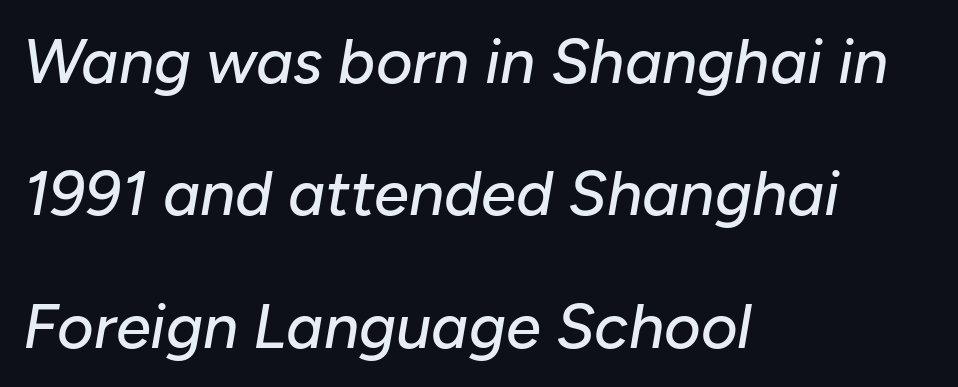
The image shows 63 px text type, italic (leaning right); set left-aligned, loose line spacing (2.1x), normal letter spacing, not underlined; low stroke contrast and a medium x-height.
